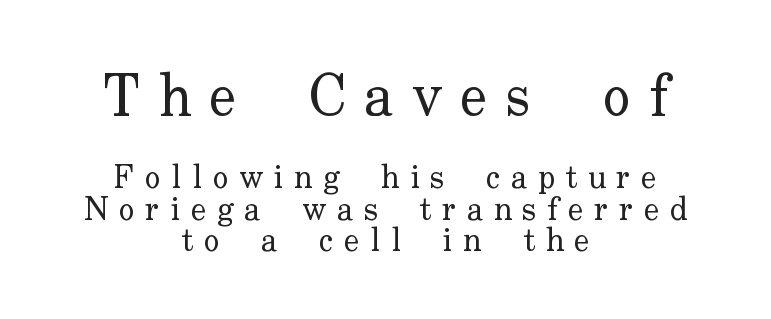
Q: Is the text bold? A: No.
Q: Is the text italic (slanted)? A: No, it is upright.
Q: Is the typeface a serif or a sans-serif typeface? A: Serif.
Q: Is the text underlined? A: No.
Q: How is the paragraph aligned? A: Centered.
Q: Is the spacing between letters normal or unusually wide? A: Unusually wide.
Q: Is the spacing between lines tight, normal or loose? A: Tight.
Q: Which block of text is set in a larger size, the first (top) or the second (bottom)? A: The first (top) one.
Q: Width (condensed, normal, or wide)? A: Normal.
Q: Stroke contrast? A: Low.
Q: x-height? A: Small.
Q: Monospaced? A: No.
